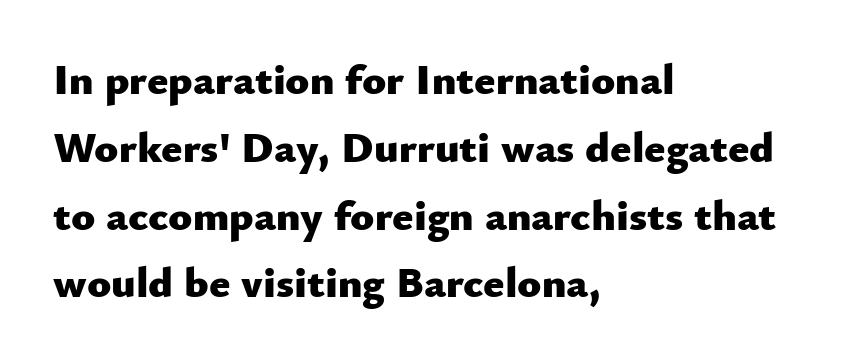
{"serif": "no", "italic": "no", "bold": "yes", "weight": "heavy", "width": "normal", "stroke_contrast": "low", "x_height": "small", "monospaced": "no", "underline": "no", "align": "left", "line_spacing": "normal", "line_spacing_ratio": 1.54, "letter_spacing": "normal", "letter_spacing_em": 0.0, "glyph_px": 44}
